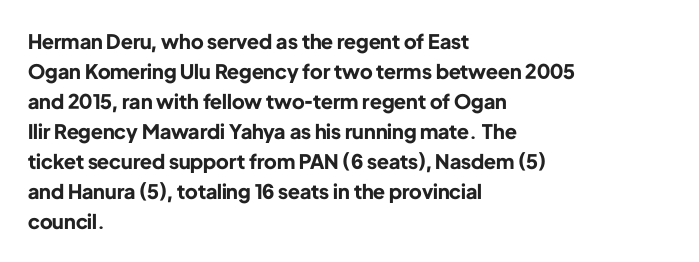
{"italic": "no", "bold": "yes", "underline": "no", "align": "left", "line_spacing": "normal", "line_spacing_ratio": 1.5, "letter_spacing": "normal", "letter_spacing_em": 0.0, "glyph_px": 20}
